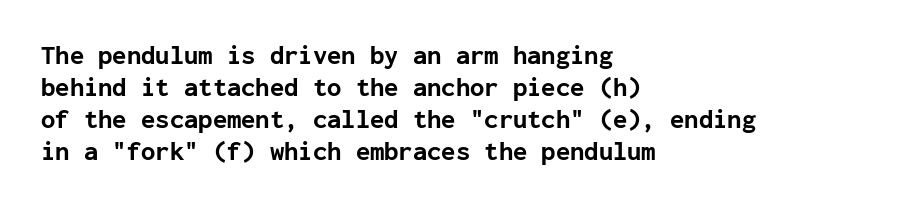
Q: Is the text bold? A: Yes.
Q: Is the text italic (slanted)? A: No, it is upright.
Q: Is the text underlined? A: No.
Q: How is the paragraph aligned? A: Left-aligned.
Q: Is the spacing between letters normal or unusually wide? A: Normal.
